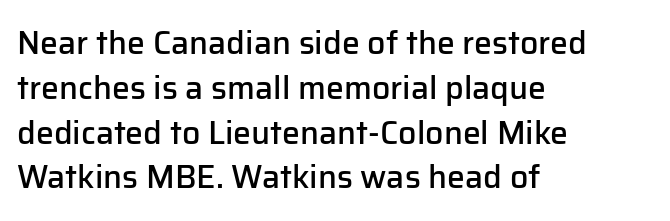
Q: Is the text bold? A: Semi-bold.
Q: Is the text italic (slanted)? A: No, it is upright.
Q: Is the typeface a serif or a sans-serif typeface? A: Sans-serif.
Q: Is the text underlined? A: No.
Q: How is the paragraph aligned? A: Left-aligned.
Q: Is the spacing between letters normal or unusually wide? A: Normal.
Q: Is the spacing between lines tight, normal or loose? A: Normal.
Q: Width (condensed, normal, or wide)? A: Normal.
Q: Stroke contrast? A: Low.
Q: x-height? A: Medium.
Q: Monospaced? A: No.
